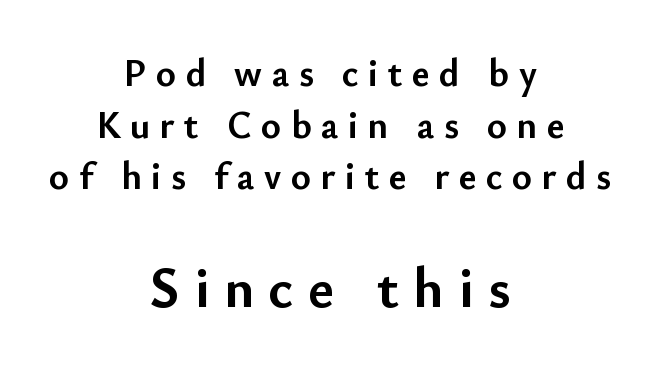
Beneath every word, the page is bare. In CSS terms this would be text-align: center. Chunky letters — that's bold for sure. Whoever set this made the second block the dominant, larger element. The block of text has a typical density, with ordinary space between rows. Regarding serifs, this sample does without them.
